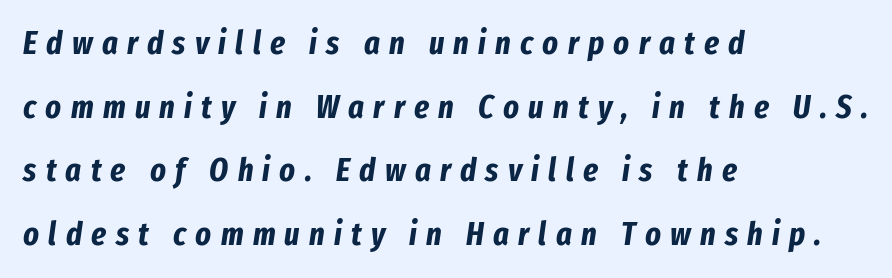
Horizontal bands of white between lines are thick stripes. Here the glyphs are tracked loosely, breaking word shapes into spaced letters. Compared with a centered layout, this one pins lines to the left instead. The passage shown is typed in a proportional face where columns would drift. Descender tails drop into unmarked territory. What weight is shown? A full bold with thick strokes.
